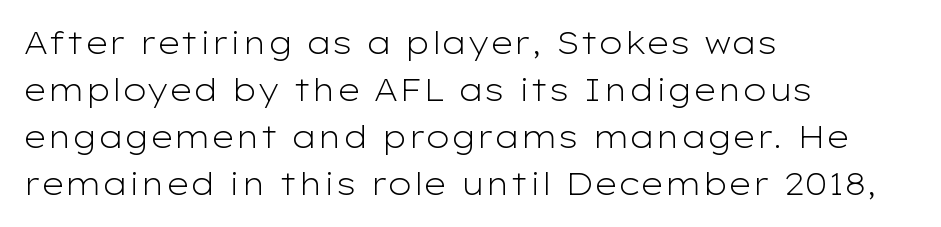
Proportional: the letters do not fall into vertical columns. Horizontal bands of white between lines are of average thickness. Tracking value appears to be zero — textbook default spacing. When letters stand straight like this, we call the style roman or upright. Typographically, this falls in the sans-serif category. Weight: regular or lighter.
